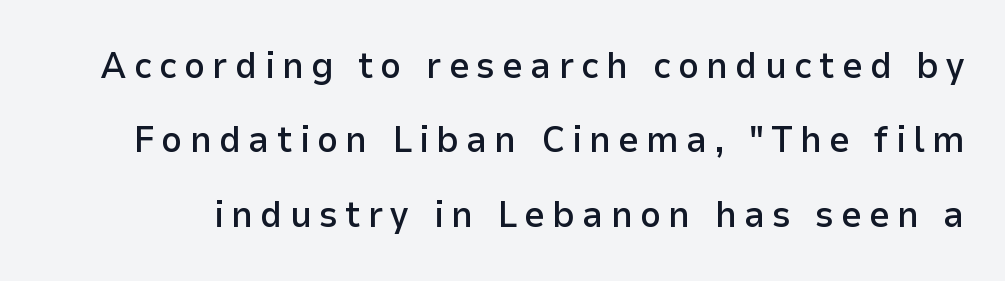
Q: Is the text bold? A: Semi-bold.
Q: Is the text italic (slanted)? A: No, it is upright.
Q: Is the typeface a serif or a sans-serif typeface? A: Sans-serif.
Q: Is the text underlined? A: No.
Q: Is the spacing between lines tight, normal or loose? A: Loose.
Q: Width (condensed, normal, or wide)? A: Normal.
Q: Stroke contrast? A: Low.
Q: x-height? A: Medium.
Q: Monospaced? A: No.
